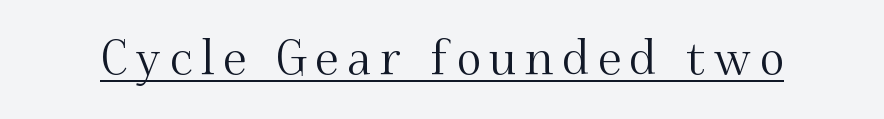
You can see a thin bar hugging the bottom of the glyphs. Here the designer chose a conventional face with non-uniform glyph widths. Is this a sans? No — the strokes have serifs. Notice how the stems are strictly vertical — no italics here.
